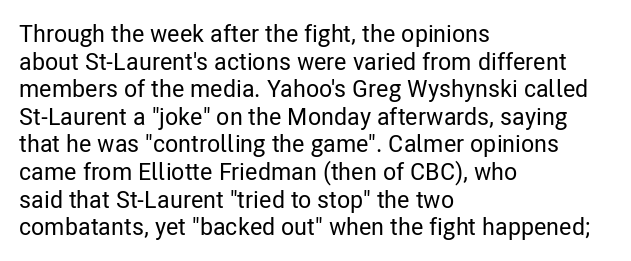
{"italic": "no", "underline": "no", "align": "left", "line_spacing": "tight", "line_spacing_ratio": 1.15, "letter_spacing": "normal", "letter_spacing_em": 0.0, "glyph_px": 24}
